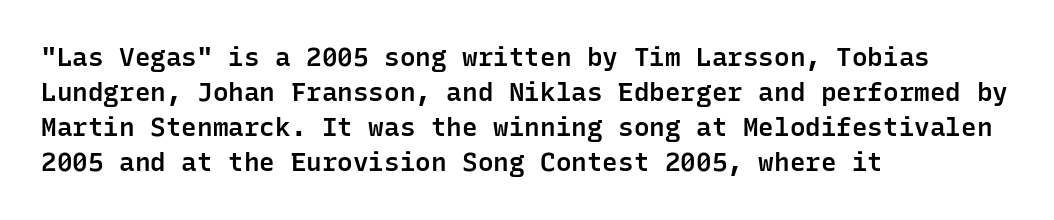
The image shows 26 px text type, upright; set left-aligned, normal line spacing (1.35x), normal letter spacing, not underlined.
